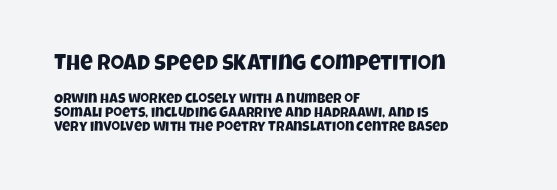
A student would call this left alignment; a typographer would say flush left, rag right. Typesetter's note — upper block bumped up in size, lower block left smaller. Look at the tracking — it's just the regular setting, nothing added. Reading down the column, the eye jumps only a short way to each next line. A clean baseline with only descenders dipping below it.
